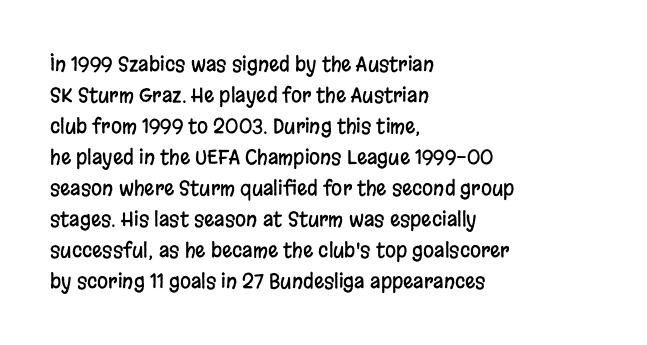
{"italic": "no", "underline": "no", "align": "left", "line_spacing": "normal", "line_spacing_ratio": 1.55, "letter_spacing": "normal", "letter_spacing_em": 0.0, "glyph_px": 20}
